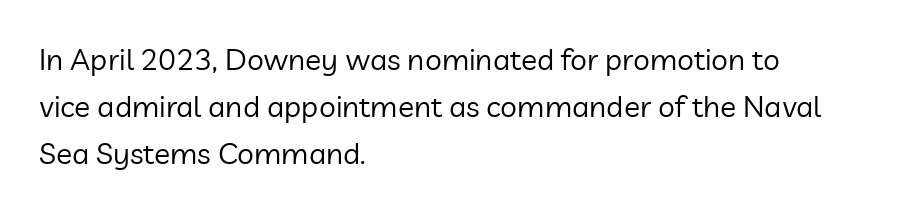
{"serif": "no", "italic": "no", "bold": "no", "weight": "regular", "width": "normal", "stroke_contrast": "low", "x_height": "medium", "monospaced": "no", "underline": "no", "align": "left", "line_spacing": "normal", "line_spacing_ratio": 1.56, "letter_spacing": "normal", "letter_spacing_em": 0.0, "glyph_px": 30}
